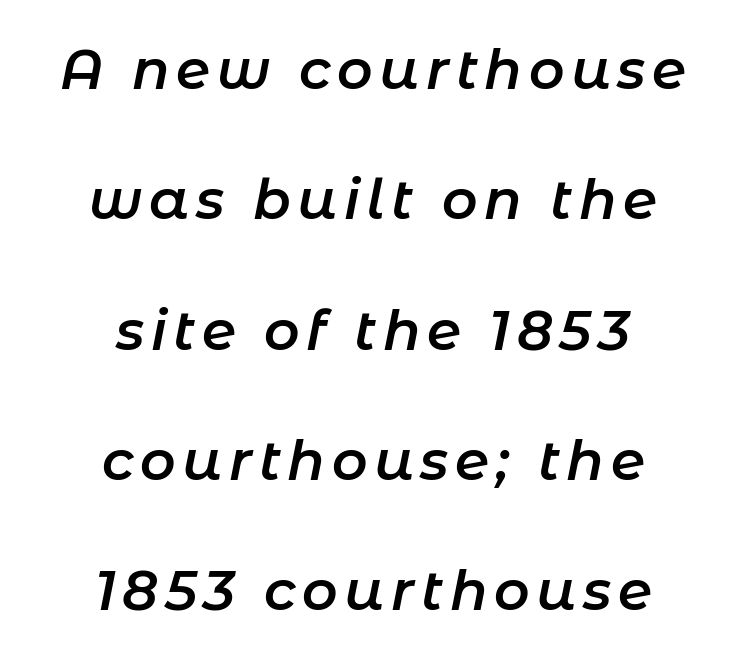
The image shows 55 px semibold type, italic (leaning right); set centered, loose line spacing (2.37x), not underlined; low stroke contrast and a medium x-height.
